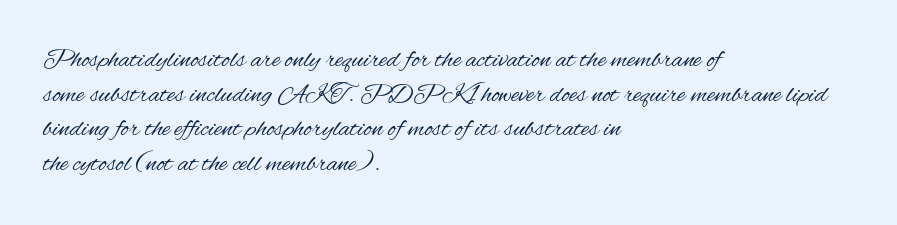
{"bold": "no", "underline": "no", "align": "left", "line_spacing": "normal", "line_spacing_ratio": 1.28, "letter_spacing": "normal", "letter_spacing_em": 0.0, "glyph_px": 27}
